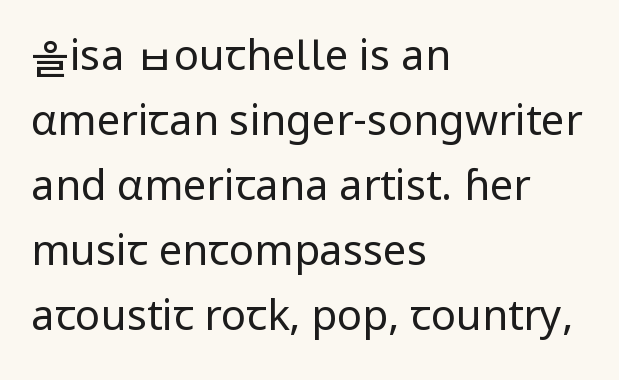
The image shows 42 px regular-weight sans-serif type, upright; set left-aligned, normal line spacing (1.55x), normal letter spacing, not underlined; low stroke contrast and a medium x-height.
